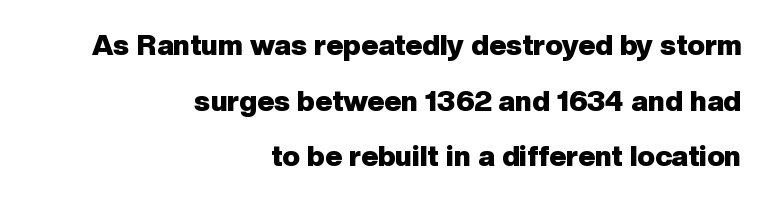
Widely set lines give the paragraph a tall, airy silhouette. Caption: multi-line text, flush right, ragged left. What kind of face is this? One without serifs — a sans. These lines are rendered in a variable-pitch font. The axis of the letterforms is exactly vertical. Letter spacing: default.
